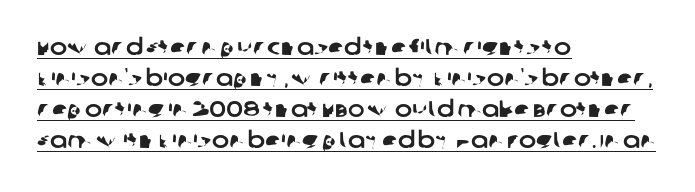
The leading is moderate, giving the passage an even texture. You could call the tracking neutral — neither tight nor loose. Glance below the letters and you will spot a drawn line. The paragraph shown leans on its left margin.
